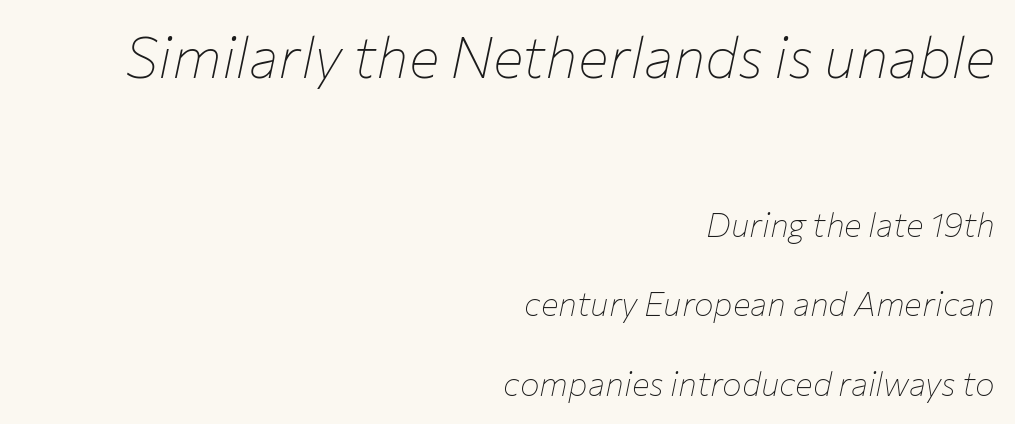
{"italic": "yes", "lean": "right", "slant_degrees": 12, "bold": "no", "weight": "thin", "width": "normal", "stroke_contrast": "low", "x_height": "medium", "monospaced": "no", "underline": "no", "align": "right", "line_spacing": "loose", "line_spacing_ratio": 2.41, "letter_spacing": "normal", "letter_spacing_em": 0.0, "larger_block": "first", "size_ratio": 1.73, "glyph_px": 57}
